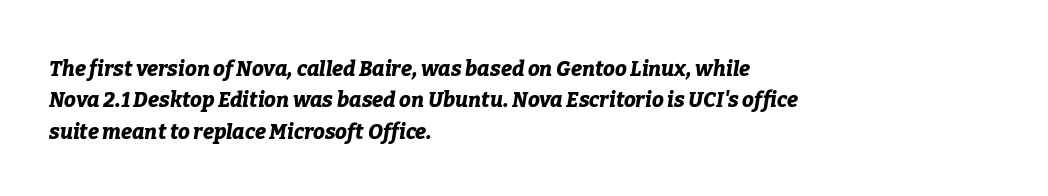
The image shows 21 px bold type, italic (leaning right); set left-aligned, normal line spacing (1.49x), normal letter spacing, not underlined.
